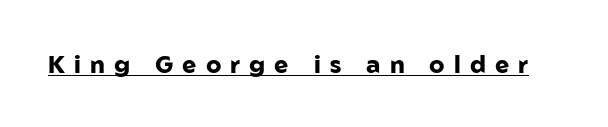
{"italic": "no", "bold": "yes", "underline": "yes", "letter_spacing": "wide", "letter_spacing_em": 0.38, "glyph_px": 24}
